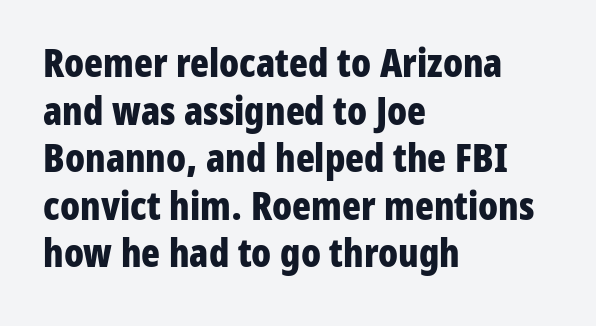
The image shows 39 px bold, condensed sans-serif type, upright; set left-aligned, line spacing 1.22x, normal letter spacing, not underlined; low stroke contrast and a medium x-height.
